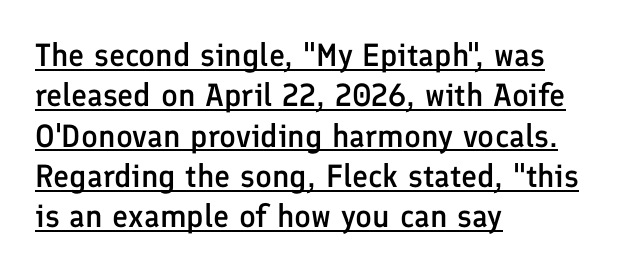
{"serif": "no", "italic": "no", "bold": "semi", "weight": "semibold", "width": "normal", "stroke_contrast": "low", "x_height": "medium", "monospaced": "no", "underline": "yes", "align": "left", "line_spacing": "normal", "line_spacing_ratio": 1.26, "letter_spacing": "normal", "letter_spacing_em": 0.0, "glyph_px": 32}
